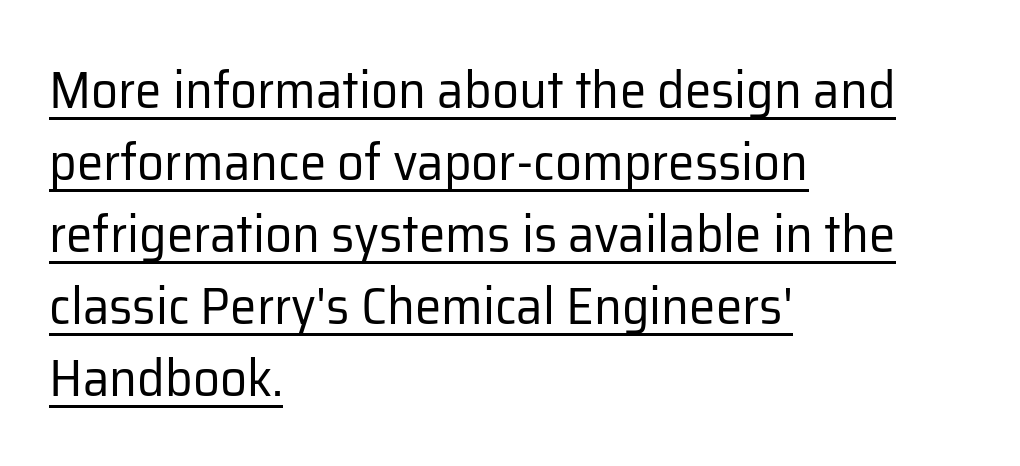
{"serif": "no", "italic": "no", "bold": "no", "weight": "regular", "width": "normal", "stroke_contrast": "low", "x_height": "medium", "monospaced": "no", "underline": "yes", "align": "left", "line_spacing": "normal", "line_spacing_ratio": 1.36, "letter_spacing": "normal", "letter_spacing_em": 0.0, "glyph_px": 53}
